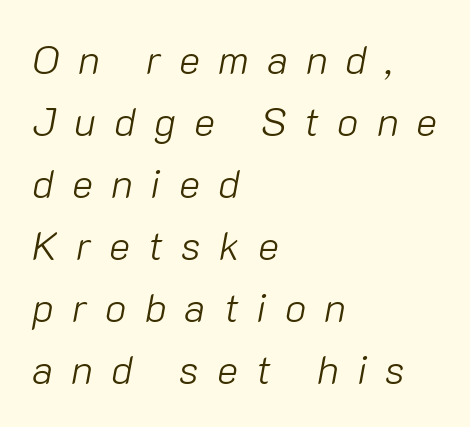
Q: Is the text bold? A: No.
Q: Is the text italic (slanted)? A: Yes, it leans right by about 10 degrees.
Q: Is the text underlined? A: No.
Q: How is the paragraph aligned? A: Left-aligned.
Q: Is the spacing between letters normal or unusually wide? A: Unusually wide.
Q: Is the spacing between lines tight, normal or loose? A: Normal.
Q: Width (condensed, normal, or wide)? A: Normal.
Q: Stroke contrast? A: Low.
Q: x-height? A: Medium.
Q: Monospaced? A: No.
